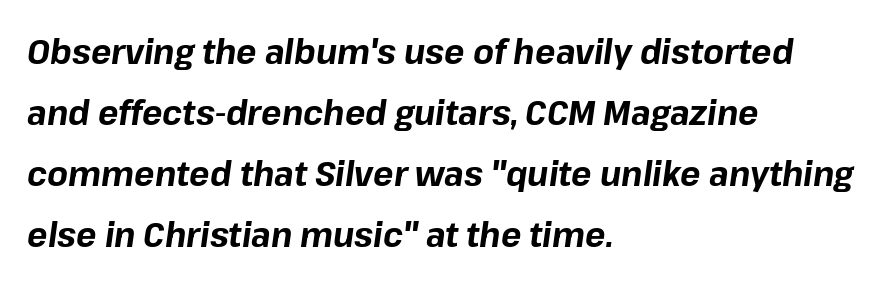
The characters look thick and weighty, a clear bold. Teacher's note: observe the even left margin — that is flush-left alignment. Is this a fixed-width face? No — the glyphs have proportional, varying widths. Designer's note — italics engaged. The foot of each line stays bare and open. The letterforms sit shoulder to shoulder at normal distance.
